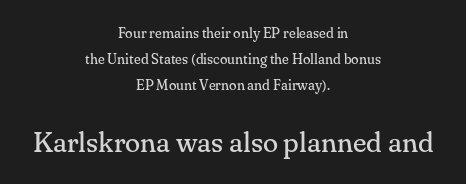
Nothing unusual about the tracking: characters are spaced as the font intends. Character size in the trailing block exceeds that of the leading block. This is the regular roman posture of the typeface. Centered paragraph, ragged on both sides. Is the stroke heavy? The answer is a plain regular-or-lighter. Anything drawn beneath the words? Only blank space.
